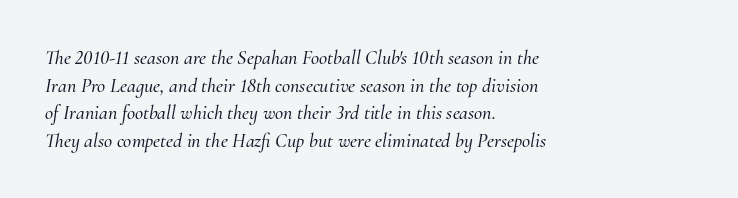
{"italic": "yes", "lean": "right", "slant_degrees": 10, "underline": "no", "align": "left", "line_spacing": "normal", "line_spacing_ratio": 1.38, "letter_spacing": "normal", "letter_spacing_em": 0.0, "glyph_px": 20}
